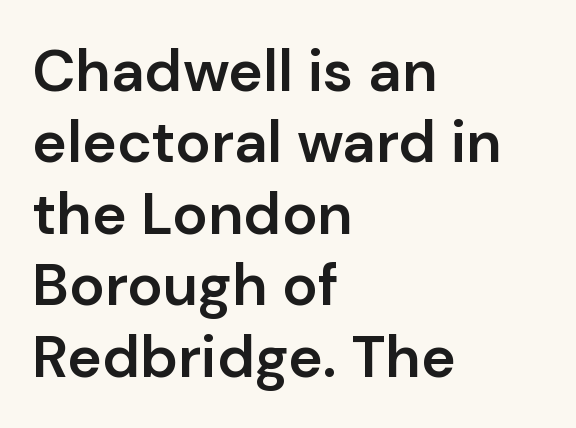
Q: Is the text bold? A: Semi-bold.
Q: Is the text italic (slanted)? A: No, it is upright.
Q: Is the typeface a serif or a sans-serif typeface? A: Sans-serif.
Q: Is the text underlined? A: No.
Q: How is the paragraph aligned? A: Left-aligned.
Q: Is the spacing between letters normal or unusually wide? A: Normal.
Q: Width (condensed, normal, or wide)? A: Normal.
Q: Stroke contrast? A: Low.
Q: x-height? A: Medium.
Q: Monospaced? A: No.
